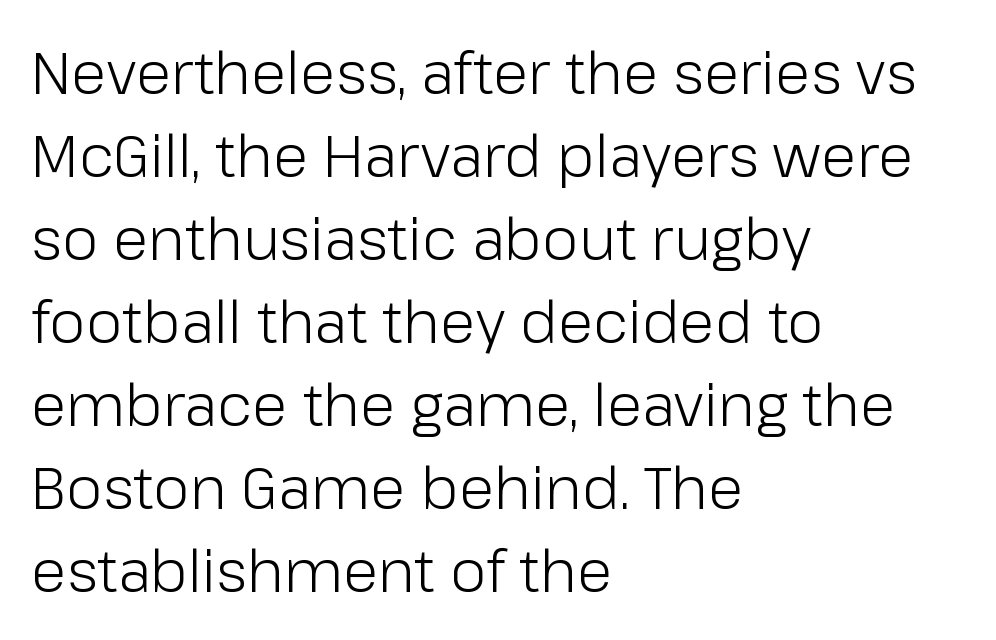
The image shows 58 px light sans-serif type, upright; set left-aligned, normal line spacing (1.43x), normal letter spacing, not underlined; low stroke contrast and a medium x-height.
